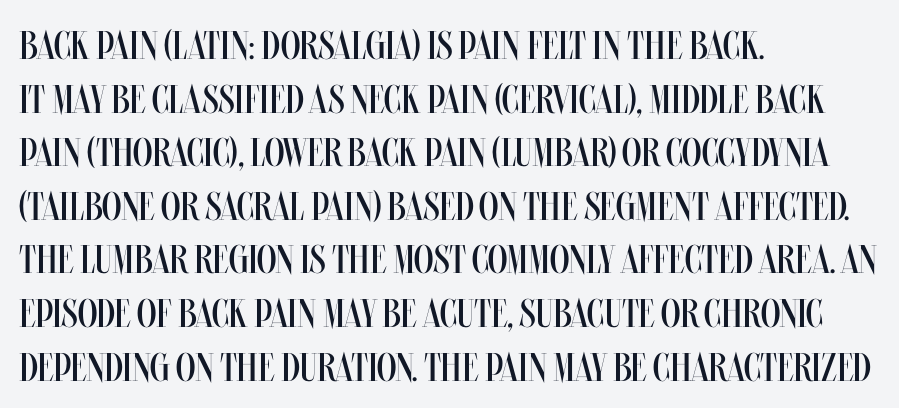
{"italic": "no", "bold": "no", "weight": "regular", "width": "condensed", "stroke_contrast": "medium", "x_height": "large", "monospaced": "no", "underline": "no", "align": "left", "line_spacing": "normal", "line_spacing_ratio": 1.34, "letter_spacing": "normal", "letter_spacing_em": 0.0, "glyph_px": 40}
